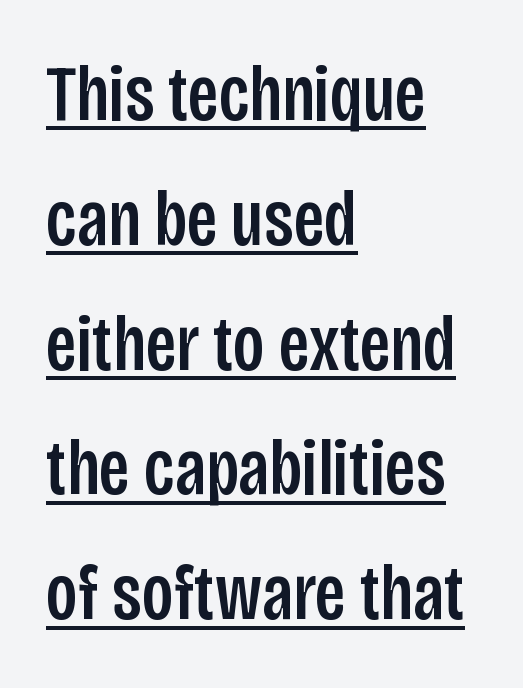
{"serif": "no", "italic": "no", "width": "condensed", "stroke_contrast": "low", "x_height": "large", "monospaced": "no", "underline": "yes", "align": "left", "line_spacing": "normal", "line_spacing_ratio": 1.58, "letter_spacing": "normal", "letter_spacing_em": 0.0, "glyph_px": 79}
